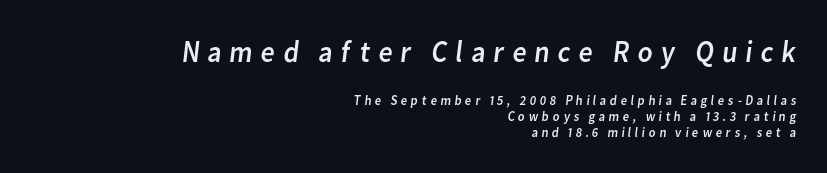
The image shows 31 px regular-weight sans-serif type; set right-aligned, tight line spacing (1.14x), unusually wide letter spacing (+0.22 em), not underlined; the first (top) block is 2.21x larger; low stroke contrast and a medium x-height.
